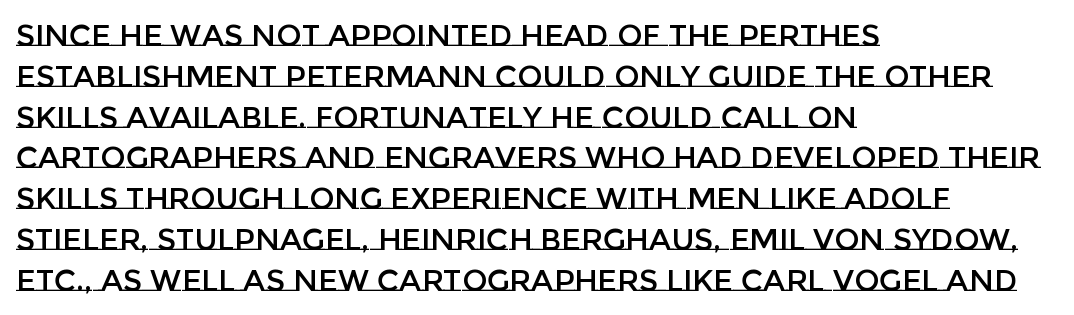
{"italic": "no", "width": "normal", "stroke_contrast": "low", "x_height": "large", "monospaced": "no", "underline": "no", "align": "left", "line_spacing": "normal", "line_spacing_ratio": 1.36, "letter_spacing": "normal", "letter_spacing_em": 0.0, "glyph_px": 30}
